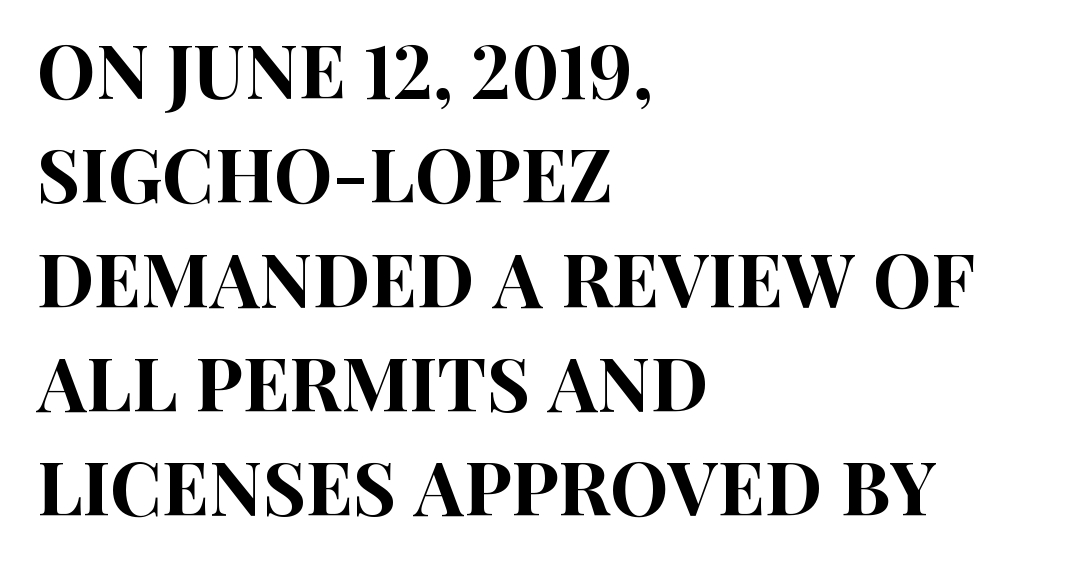
Q: Is the text italic (slanted)? A: No, it is upright.
Q: Is the typeface a serif or a sans-serif typeface? A: Sans-serif.
Q: Is the text underlined? A: No.
Q: How is the paragraph aligned? A: Left-aligned.
Q: Is the spacing between letters normal or unusually wide? A: Normal.
Q: Is the spacing between lines tight, normal or loose? A: Normal.
Q: Width (condensed, normal, or wide)? A: Condensed.
Q: Stroke contrast? A: High.
Q: x-height? A: Large.
Q: Monospaced? A: No.
